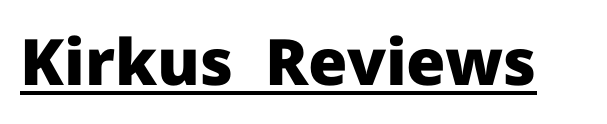
{"serif": "no", "italic": "no", "bold": "yes", "weight": "heavy", "width": "normal", "stroke_contrast": "low", "x_height": "medium", "monospaced": "no", "underline": "yes", "letter_spacing": "normal", "letter_spacing_em": 0.0, "glyph_px": 64}
